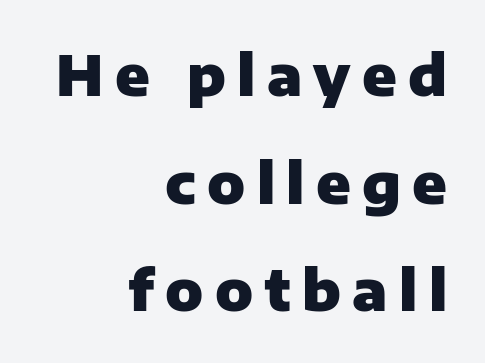
Spacing verdict: proportional, widths tailored to each character. Beneath every word, the page is bare. Reading down the column, the eye jumps a long way to each next line. A sans-serif font was chosen for this passage. Posture: upright roman. Compared with typical body copy, the letter spacing here is much looser.
